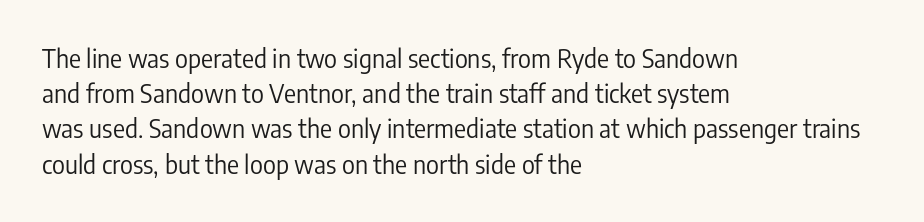
{"italic": "no", "bold": "no", "underline": "no", "align": "left", "line_spacing": "normal", "line_spacing_ratio": 1.41, "letter_spacing": "normal", "letter_spacing_em": 0.0, "glyph_px": 25}
